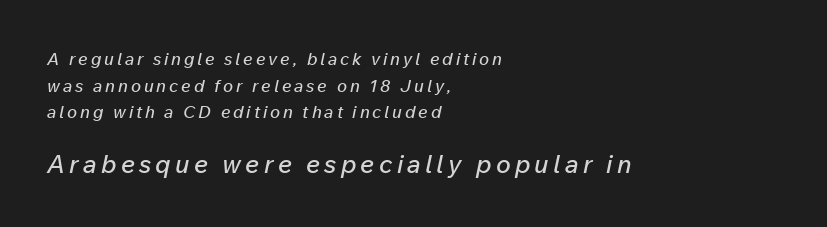
Q: Is the text italic (slanted)? A: Yes, it leans right by about 12 degrees.
Q: Is the text underlined? A: No.
Q: How is the paragraph aligned? A: Left-aligned.
Q: Is the spacing between lines tight, normal or loose? A: Normal.
Q: Which block of text is set in a larger size, the first (top) or the second (bottom)? A: The second (bottom) one.
